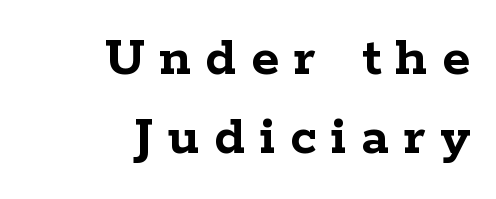
Between one letter and the next there's a generous, obvious gap. Do the letters lean? They stand straight. Notice how descenders clear the ascenders below comfortably — that's standard leading. Each line ends at the same right margin while the left side varies.
